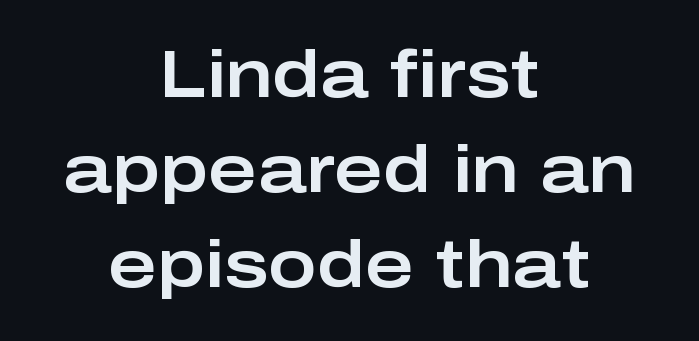
The image shows 66 px wide sans-serif type, upright; set centered, normal line spacing (1.44x), normal letter spacing, not underlined; low stroke contrast and a medium x-height.
